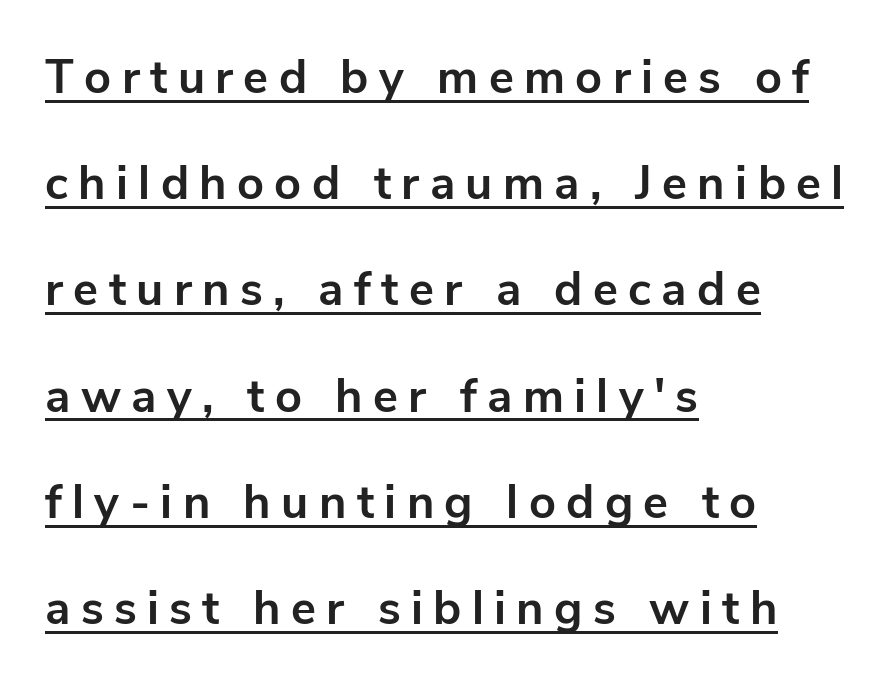
Q: Is the text bold? A: Yes.
Q: Is the text italic (slanted)? A: No, it is upright.
Q: Is the typeface a serif or a sans-serif typeface? A: Sans-serif.
Q: Is the text underlined? A: Yes.
Q: How is the paragraph aligned? A: Left-aligned.
Q: Is the spacing between letters normal or unusually wide? A: Unusually wide.
Q: Is the spacing between lines tight, normal or loose? A: Loose.
Q: Width (condensed, normal, or wide)? A: Normal.
Q: Stroke contrast? A: Low.
Q: x-height? A: Medium.
Q: Monospaced? A: No.
